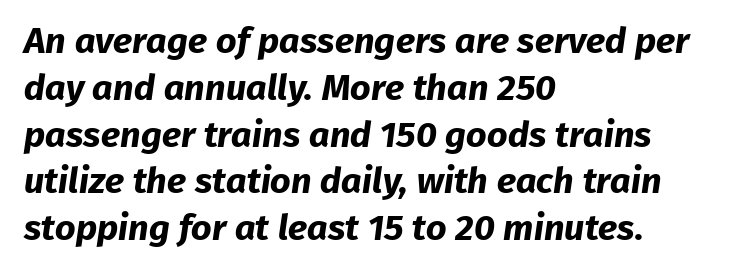
Q: Is the text bold? A: Yes.
Q: Is the typeface a serif or a sans-serif typeface? A: Sans-serif.
Q: Is the text underlined? A: No.
Q: How is the paragraph aligned? A: Left-aligned.
Q: Is the spacing between letters normal or unusually wide? A: Normal.
Q: Is the spacing between lines tight, normal or loose? A: Normal.
Q: Width (condensed, normal, or wide)? A: Normal.
Q: Stroke contrast? A: Low.
Q: x-height? A: Medium.
Q: Monospaced? A: No.
